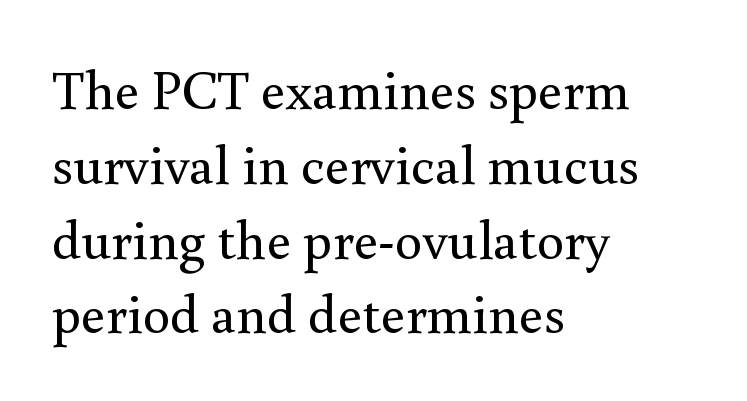
The image shows 55 px regular-weight serif type, upright; set left-aligned, normal line spacing (1.36x), normal letter spacing, not underlined; a small x-height.
